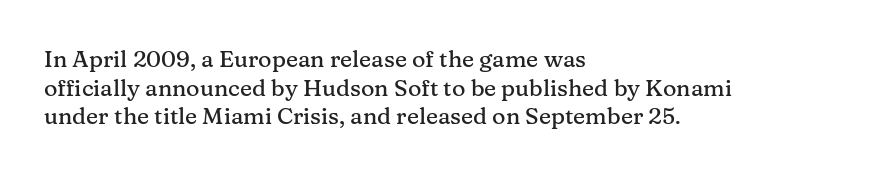
{"italic": "no", "underline": "no", "align": "left", "line_spacing": "normal", "line_spacing_ratio": 1.25, "letter_spacing": "normal", "letter_spacing_em": 0.0, "glyph_px": 23}
